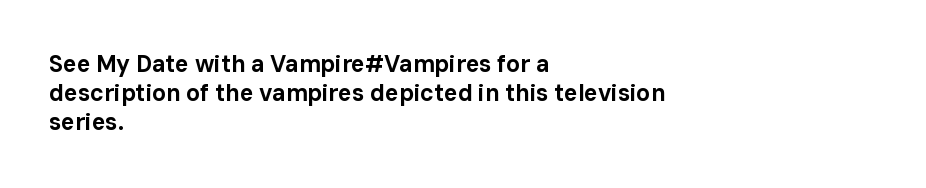
The image shows 23 px bold type, upright; set left-aligned, normal line spacing (1.27x), normal letter spacing, not underlined.
